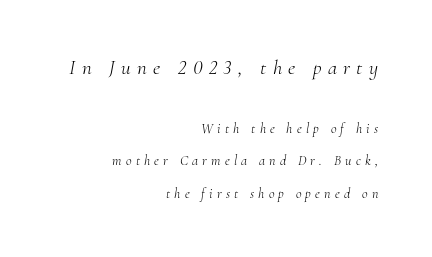
Q: Is the text bold? A: No.
Q: Is the text italic (slanted)? A: Yes, it leans right by about 10 degrees.
Q: Is the text underlined? A: No.
Q: How is the paragraph aligned? A: Right-aligned.
Q: Is the spacing between letters normal or unusually wide? A: Unusually wide.
Q: Is the spacing between lines tight, normal or loose? A: Loose.
Q: Which block of text is set in a larger size, the first (top) or the second (bottom)? A: The first (top) one.
